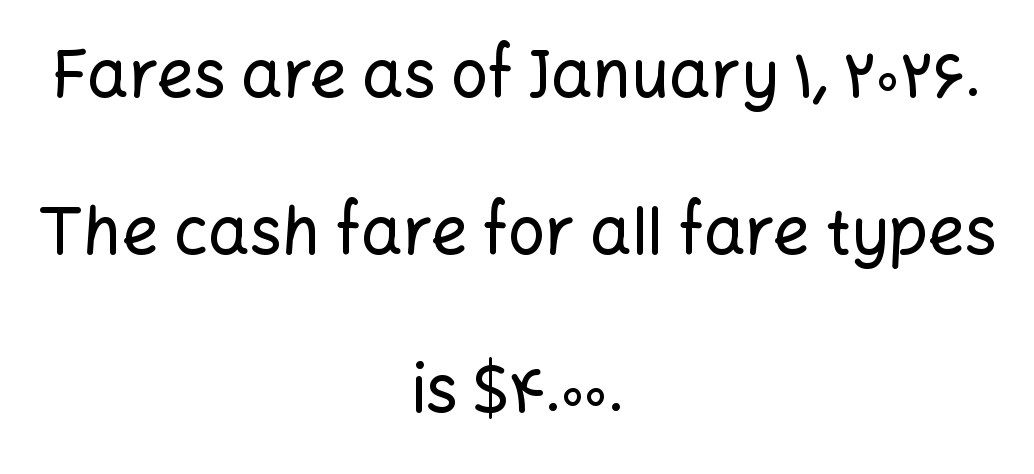
Q: Is the text italic (slanted)? A: No, it is upright.
Q: Is the typeface a serif or a sans-serif typeface? A: Sans-serif.
Q: Is the text underlined? A: No.
Q: How is the paragraph aligned? A: Centered.
Q: Is the spacing between letters normal or unusually wide? A: Normal.
Q: Is the spacing between lines tight, normal or loose? A: Loose.
Q: Width (condensed, normal, or wide)? A: Normal.
Q: Stroke contrast? A: Low.
Q: x-height? A: Medium.
Q: Monospaced? A: No.
